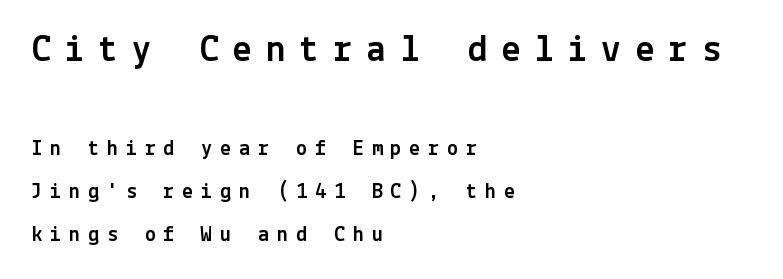
The image shows 39 px sans-serif type, upright; set left-aligned, loose line spacing (1.95x), unusually wide letter spacing (+0.36 em), not underlined; the first (top) block is 1.77x larger; a medium x-height.
